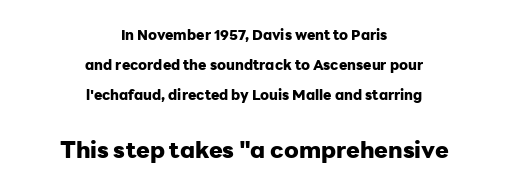
Q: Is the text bold? A: Yes.
Q: Is the text italic (slanted)? A: No, it is upright.
Q: Is the text underlined? A: No.
Q: How is the paragraph aligned? A: Centered.
Q: Is the spacing between letters normal or unusually wide? A: Normal.
Q: Is the spacing between lines tight, normal or loose? A: Loose.
Q: Which block of text is set in a larger size, the first (top) or the second (bottom)? A: The second (bottom) one.
